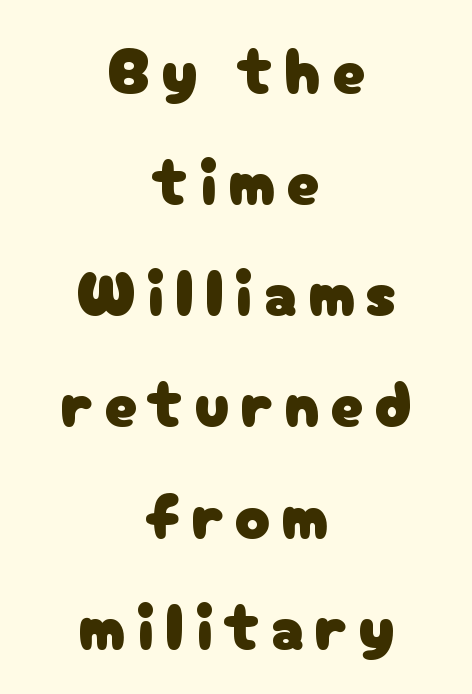
The image shows 65 px sans-serif type, upright; set centered, line spacing 1.71x, not underlined; low stroke contrast and a medium x-height.
